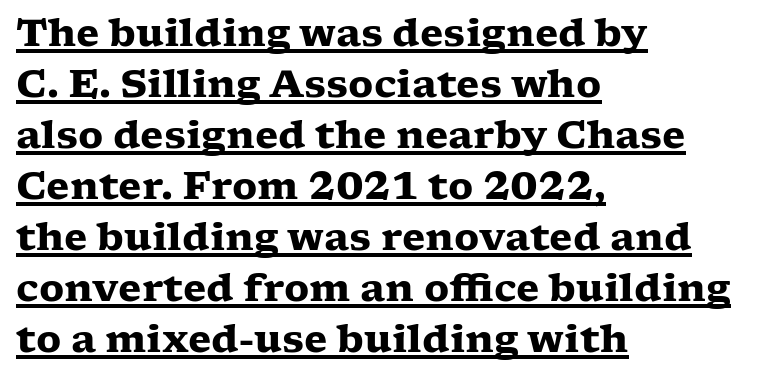
The image shows 38 px heavy, wide serif type, upright; set left-aligned, normal line spacing (1.34x), normal letter spacing, underlined; low stroke contrast and a medium x-height.
